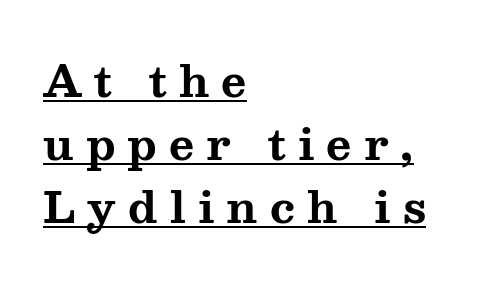
The image shows 43 px bold, wide serif type, upright; set left-aligned, normal line spacing (1.47x), unusually wide letter spacing (+0.28 em), underlined; medium stroke contrast and a medium x-height.
